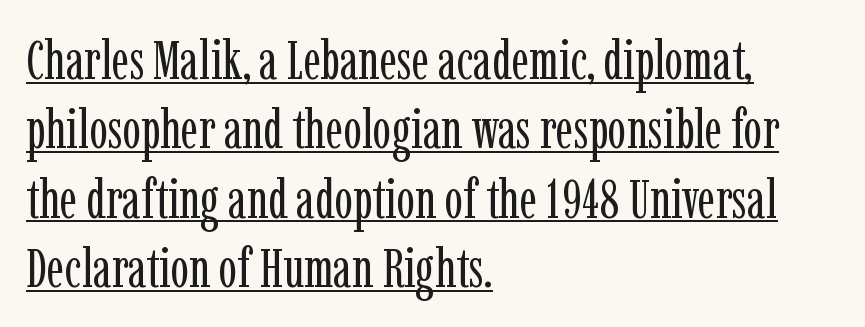
A typesetter would mark this as roman, not italic. This sample has the flowing, uneven cadence of proportional lettering. These lines sit exactly where default settings would place them. Tracking here is standard; glyphs follow each other at the usual distance.
